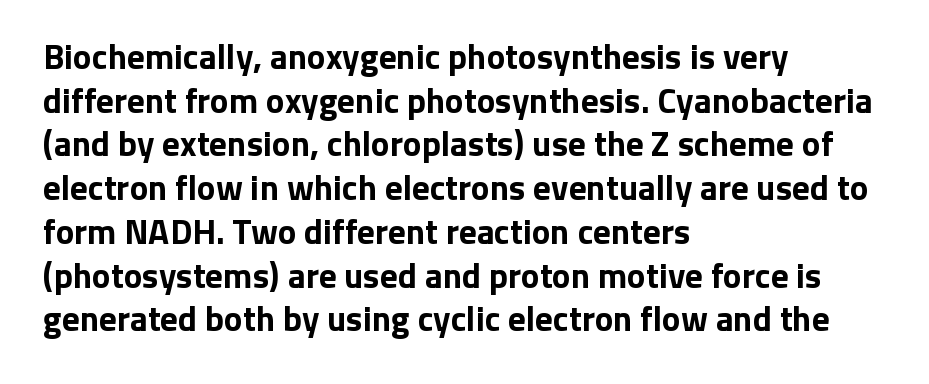
Q: Is the text bold? A: Yes.
Q: Is the text italic (slanted)? A: No, it is upright.
Q: Is the typeface a serif or a sans-serif typeface? A: Sans-serif.
Q: Is the text underlined? A: No.
Q: How is the paragraph aligned? A: Left-aligned.
Q: Is the spacing between letters normal or unusually wide? A: Normal.
Q: Is the spacing between lines tight, normal or loose? A: Normal.
Q: Width (condensed, normal, or wide)? A: Normal.
Q: Stroke contrast? A: Low.
Q: x-height? A: Medium.
Q: Monospaced? A: No.
